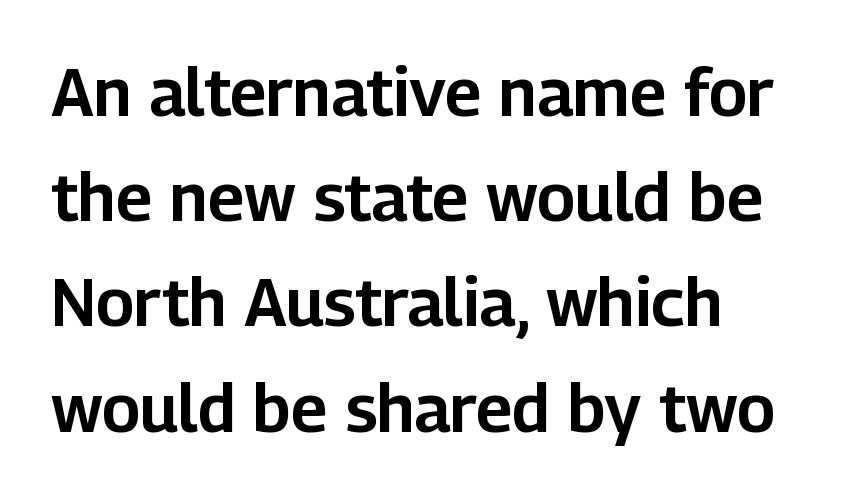
{"serif": "no", "italic": "no", "width": "normal", "stroke_contrast": "low", "x_height": "medium", "monospaced": "no", "underline": "no", "align": "left", "line_spacing": "normal", "line_spacing_ratio": 1.57, "letter_spacing": "normal", "letter_spacing_em": 0.0, "glyph_px": 67}
